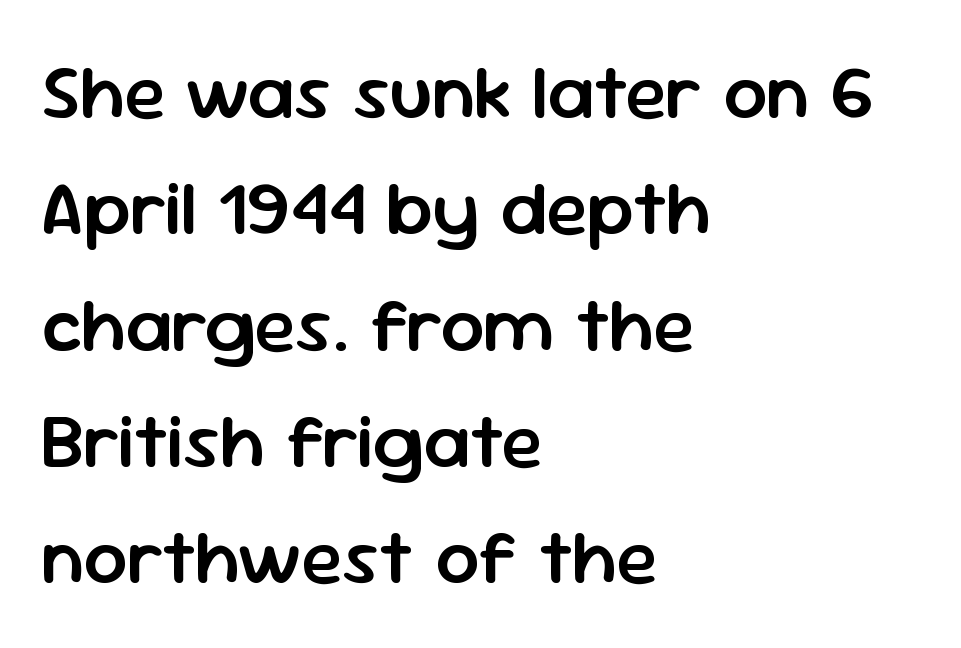
The image shows 77 px semibold sans-serif type, upright; set left-aligned, normal line spacing (1.51x), normal letter spacing, not underlined; low stroke contrast and a medium x-height.
